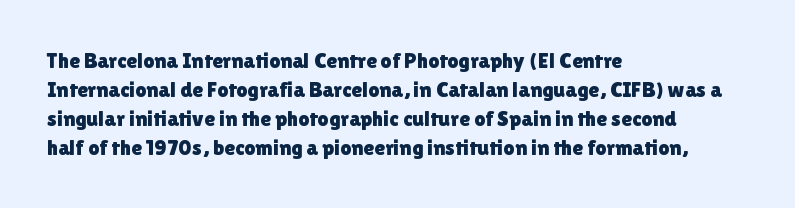
The image shows 22 px text type, upright; set left-aligned, normal line spacing (1.32x), normal letter spacing, not underlined.
